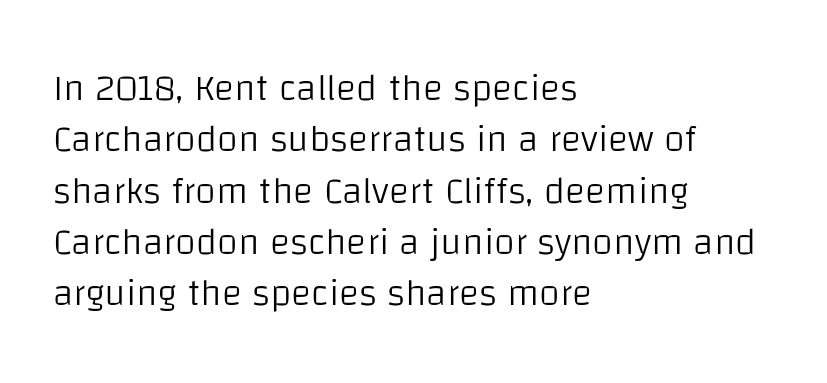
Q: Is the text bold? A: No.
Q: Is the text italic (slanted)? A: No, it is upright.
Q: Is the typeface a serif or a sans-serif typeface? A: Sans-serif.
Q: Is the text underlined? A: No.
Q: How is the paragraph aligned? A: Left-aligned.
Q: Is the spacing between letters normal or unusually wide? A: Normal.
Q: Is the spacing between lines tight, normal or loose? A: Normal.
Q: Width (condensed, normal, or wide)? A: Normal.
Q: Stroke contrast? A: Low.
Q: x-height? A: Large.
Q: Monospaced? A: No.
